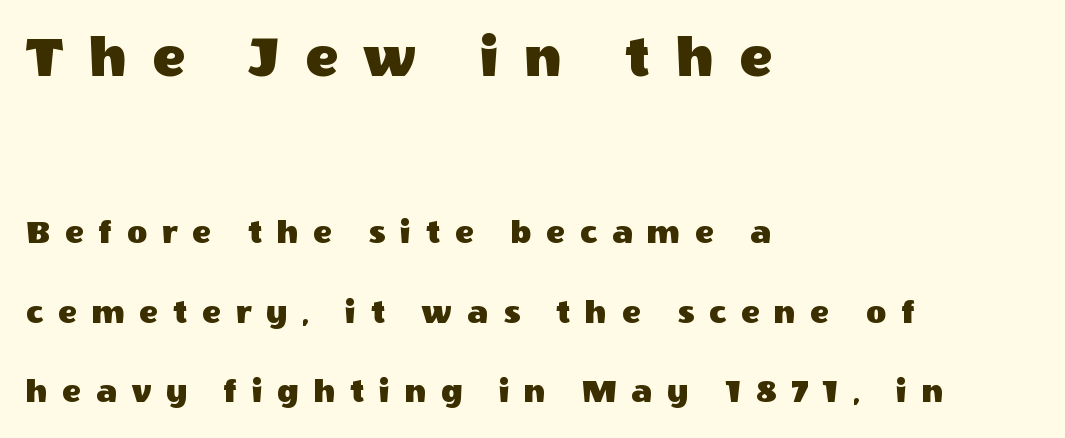
The image shows 61 px sans-serif type, upright; set left-aligned, loose line spacing (2.28x), unusually wide letter spacing (+0.42 em), not underlined; the first (top) block is 1.74x larger; a large x-height.
